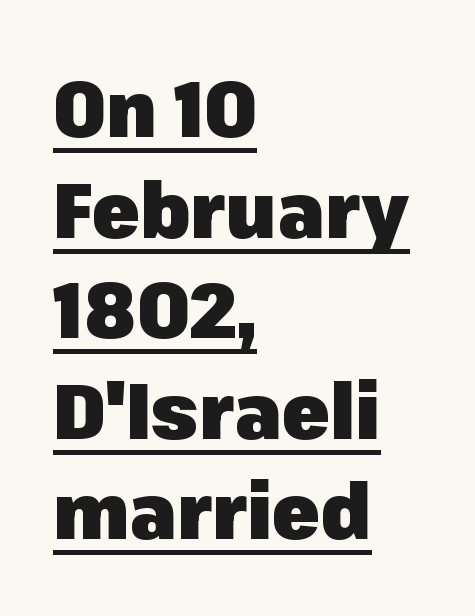
The image shows 78 px heavy sans-serif type, upright; set left-aligned, normal line spacing (1.29x), normal letter spacing, underlined; low stroke contrast and a medium x-height.
